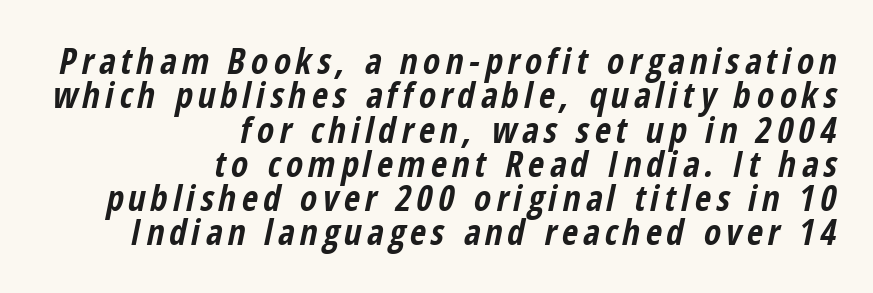
The image shows 35 px bold, condensed type, italic (leaning right); set right-aligned, tight line spacing (0.98x), not underlined; low stroke contrast and a medium x-height.
